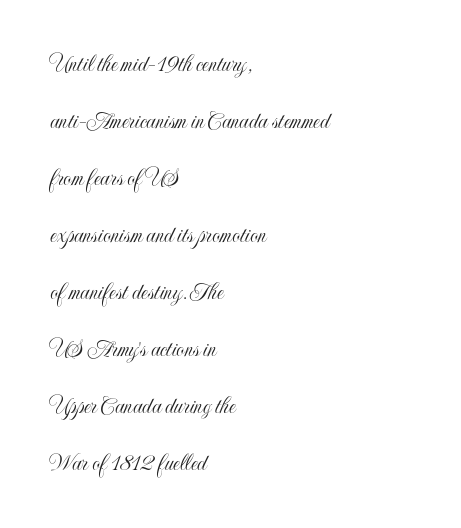
Q: Is the text italic (slanted)? A: Yes.
Q: Is the text underlined? A: No.
Q: How is the paragraph aligned? A: Left-aligned.
Q: Is the spacing between letters normal or unusually wide? A: Normal.
Q: Is the spacing between lines tight, normal or loose? A: Loose.
